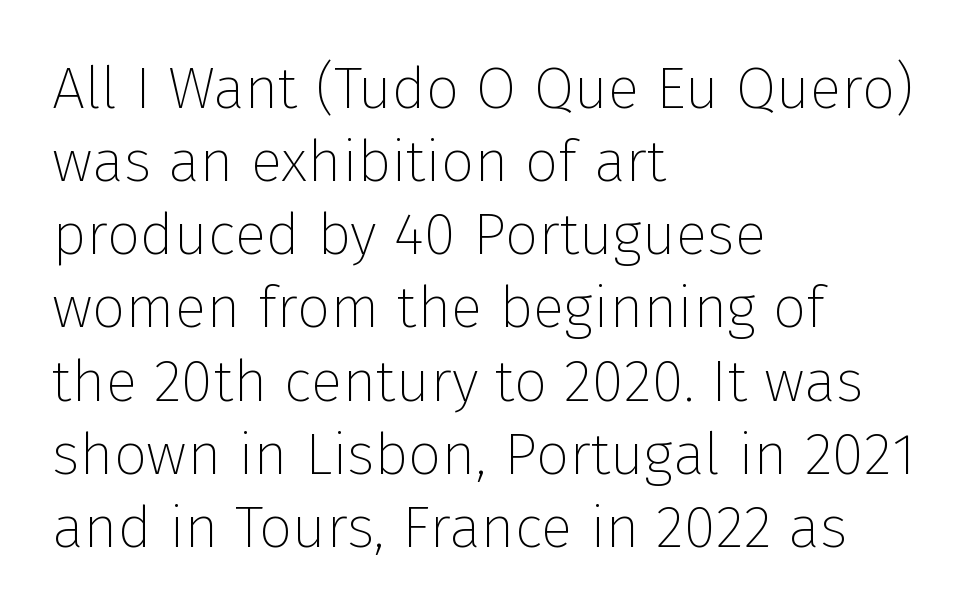
Q: Is the text bold? A: No.
Q: Is the text italic (slanted)? A: No, it is upright.
Q: Is the typeface a serif or a sans-serif typeface? A: Sans-serif.
Q: Is the text underlined? A: No.
Q: How is the paragraph aligned? A: Left-aligned.
Q: Is the spacing between letters normal or unusually wide? A: Normal.
Q: Width (condensed, normal, or wide)? A: Normal.
Q: Stroke contrast? A: Low.
Q: x-height? A: Medium.
Q: Monospaced? A: No.
